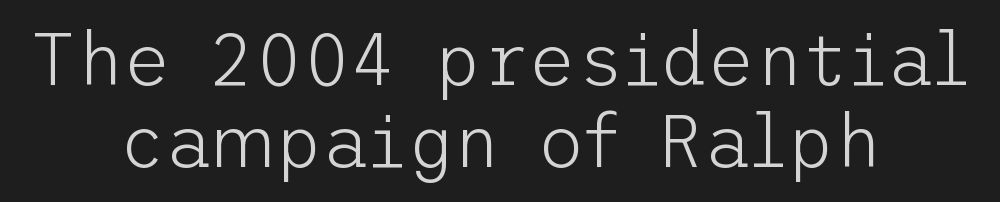
The tracking reads as untouched default to a designer's eye. No letter is thick-stroked: the sample isn't bold. The strip under each line holds only bare page. The paragraph shown floats in the horizontal middle. Leading: reduced.
